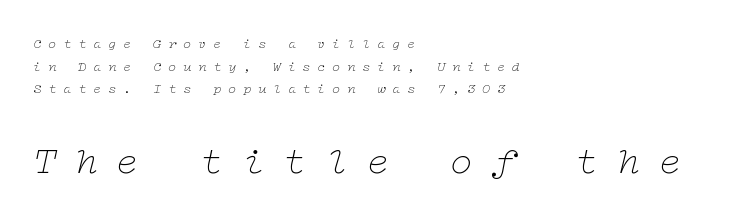
In this sample the second text group is rendered at the bigger scale. One-word summary of the alignment: left. Rows of type keep a routine distance in the vertical direction. The glyphs are unaccompanied by any horizontal stroke below them. A typesetter would call this heavily tracked-out type.
